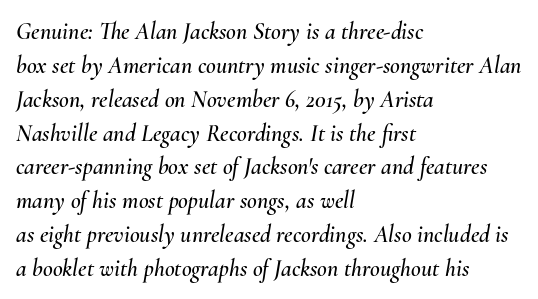
{"italic": "yes", "lean": "right", "slant_degrees": 10, "underline": "no", "align": "left", "line_spacing": "normal", "line_spacing_ratio": 1.41, "letter_spacing": "normal", "letter_spacing_em": 0.0, "glyph_px": 24}
